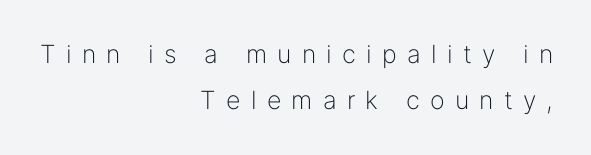
The image shows 25 px text type, upright; set right-aligned, line spacing 1.85x, unusually wide letter spacing (+0.41 em), not underlined.
